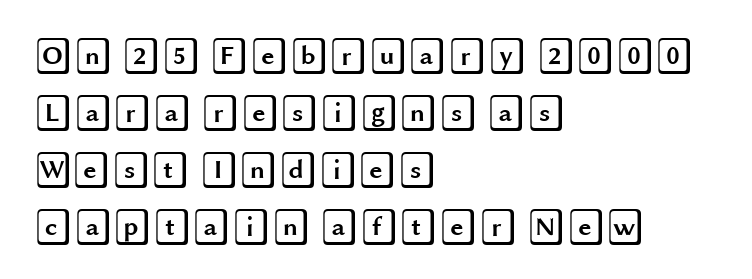
Underlining? Definitely not there. Spacing between characters is what you'd get straight out of the box. Notice how descenders clear the ascenders below comfortably — that's standard leading. In CSS terms this would be text-align: left.
